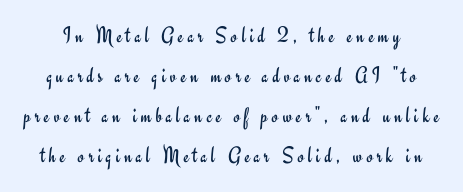
The image shows 23 px text type; set line spacing 1.74x, not underlined.
